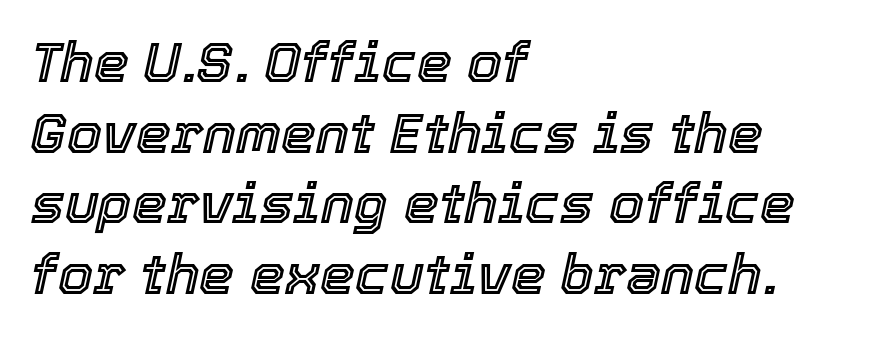
Designer's note — italics engaged. The string is rendered with underlining switched off. Whoever set this chose a conventional vertical rhythm. A student would call this left alignment; a typographer would say flush left, rag right.
